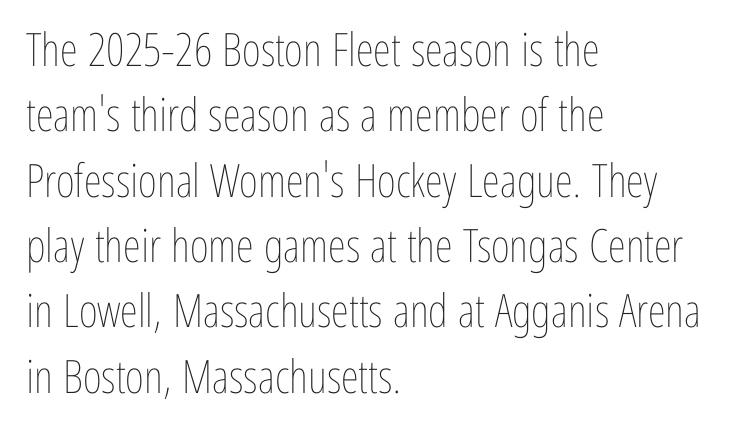
The horizontal fit of the characters is conventional and even. Is this a fixed-width face? No — the glyphs have proportional, varying widths. A clean baseline with only descenders dipping below it. Characters remain perfectly vertical along every line. The ragged edge is on the right, which tells us the setting is flush left.
